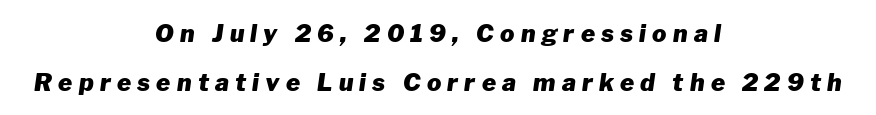
Q: Is the text bold? A: Yes.
Q: Is the text italic (slanted)? A: Yes, it leans right by about 8 degrees.
Q: Is the text underlined? A: No.
Q: How is the paragraph aligned? A: Centered.
Q: Is the spacing between letters normal or unusually wide? A: Unusually wide.
Q: Is the spacing between lines tight, normal or loose? A: Loose.
